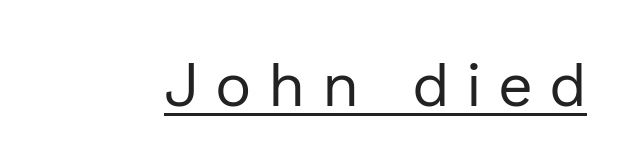
Nope, not italic — everything's standing straight. Character widths vary here, with narrow letters taking less room than wide ones. Does extra space separate the letters? Yes, quite a lot of it. The weight tops out at a normal text grade. Does a line run under the words? Yes, clearly.
